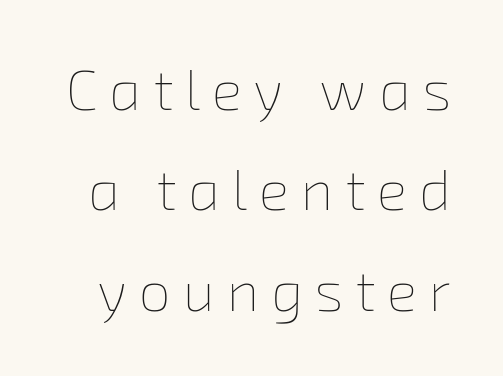
The image shows 57 px thin type; set line spacing 1.76x, unusually wide letter spacing (+0.21 em), not underlined; low stroke contrast and a medium x-height.
